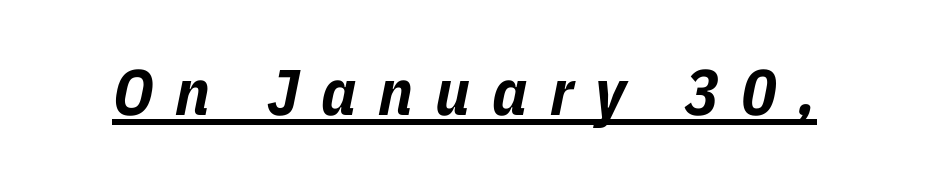
Rendered with sloped, italic letterforms. Is the type bold? Yes — the strokes are clearly thick and heavy. The letterforms stand isolated, each surrounded by extra space. Character widths vary here, with narrow letters taking less room than wide ones. This rendering features underlined lettering.
